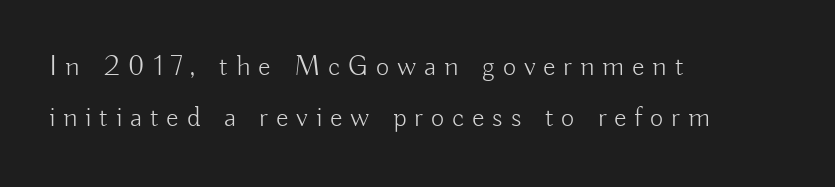
{"serif": "no", "italic": "no", "bold": "no", "weight": "light", "width": "normal", "stroke_contrast": "low", "x_height": "small", "monospaced": "no", "underline": "no", "align": "left", "line_spacing_ratio": 1.76, "letter_spacing": "wide", "letter_spacing_em": 0.27, "glyph_px": 29}
